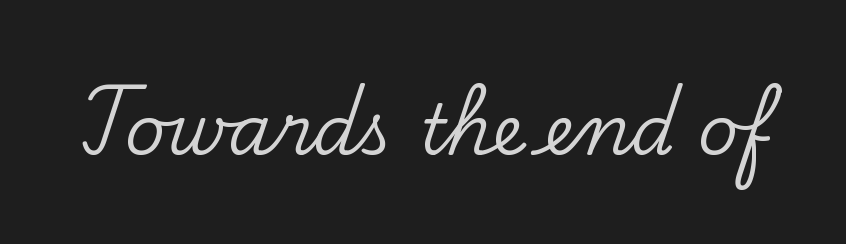
Q: Is the text italic (slanted)? A: Yes.
Q: Is the typeface a serif or a sans-serif typeface? A: Serif.
Q: Is the text underlined? A: No.
Q: Is the spacing between letters normal or unusually wide? A: Normal.
Q: Width (condensed, normal, or wide)? A: Normal.
Q: Stroke contrast? A: Low.
Q: x-height? A: Small.
Q: Monospaced? A: No.
